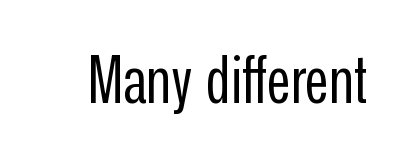
The image shows 66 px regular-weight, condensed sans-serif type, upright; set normal letter spacing, not underlined; low stroke contrast and a medium x-height.
